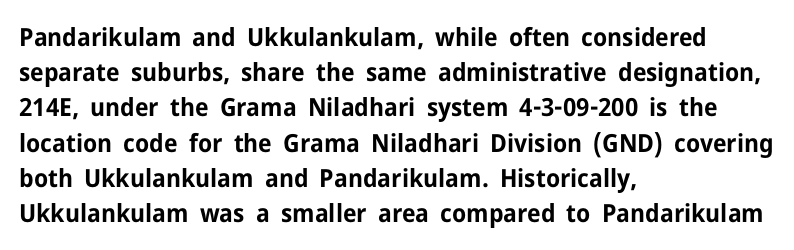
{"italic": "no", "bold": "yes", "underline": "no", "align": "left", "line_spacing": "normal", "line_spacing_ratio": 1.41, "letter_spacing": "normal", "letter_spacing_em": 0.0, "glyph_px": 25}
